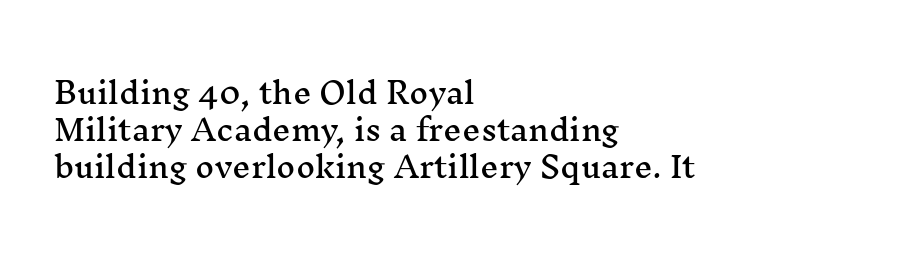
The image shows 29 px wide serif type, upright; set left-aligned, normal line spacing (1.28x), normal letter spacing, not underlined; medium stroke contrast and a medium x-height.
